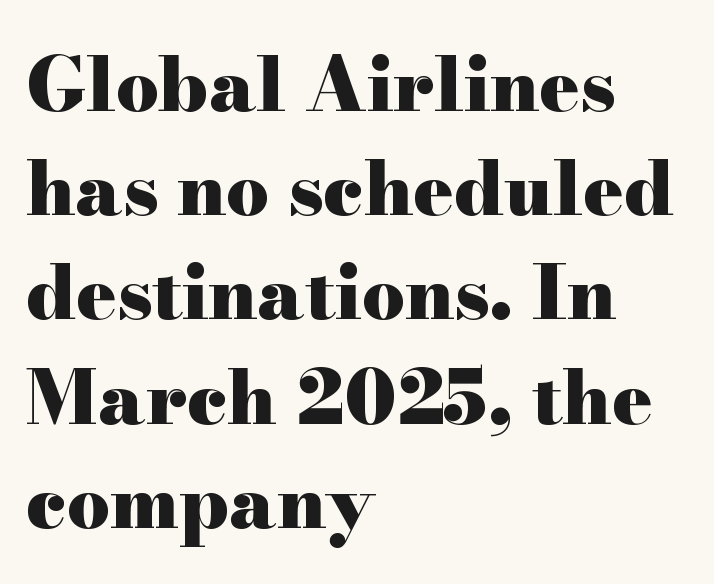
Q: Is the text bold? A: Yes.
Q: Is the text italic (slanted)? A: No, it is upright.
Q: Is the typeface a serif or a sans-serif typeface? A: Serif.
Q: Is the text underlined? A: No.
Q: How is the paragraph aligned? A: Left-aligned.
Q: Is the spacing between letters normal or unusually wide? A: Normal.
Q: Is the spacing between lines tight, normal or loose? A: Normal.
Q: Width (condensed, normal, or wide)? A: Wide.
Q: Stroke contrast? A: High.
Q: x-height? A: Small.
Q: Monospaced? A: No.
